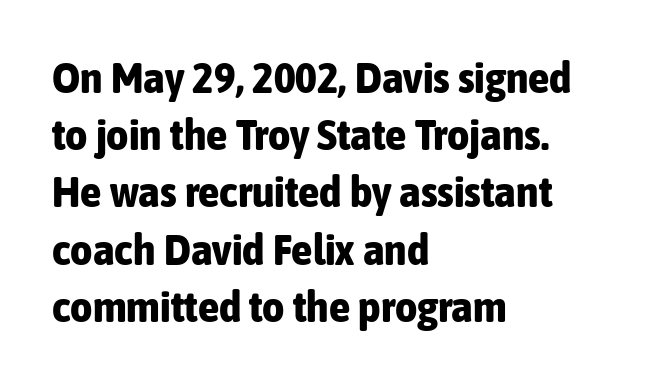
The image shows 43 px bold, condensed sans-serif type, upright; set left-aligned, normal line spacing (1.33x), normal letter spacing, not underlined; low stroke contrast and a medium x-height.
